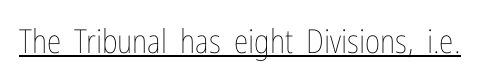
Q: Is the text bold? A: No.
Q: Is the text italic (slanted)? A: No, it is upright.
Q: Is the text underlined? A: Yes.
Q: Is the spacing between letters normal or unusually wide? A: Normal.
Q: Width (condensed, normal, or wide)? A: Condensed.
Q: Stroke contrast? A: Low.
Q: x-height? A: Medium.
Q: Monospaced? A: No.
